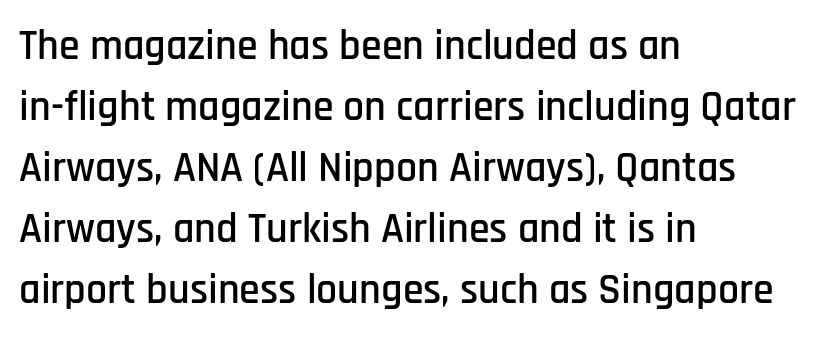
You could call the tracking neutral — neither tight nor loose. Baseline-to-baseline distance is the conventional proportion of letter height. Letterform terminals end flat and unadorned throughout the passage. Visually the block forms a straight wall on the left and a jagged coastline on the right.
